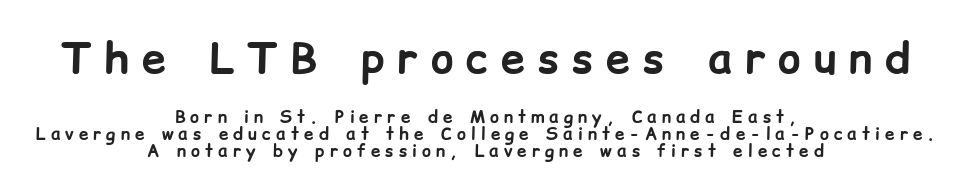
The image shows 43 px bold sans-serif type, upright; set centered, tight line spacing (1.01x), unusually wide letter spacing (+0.3 em), not underlined; the first (top) block is 2.53x larger; low stroke contrast and a medium x-height.
